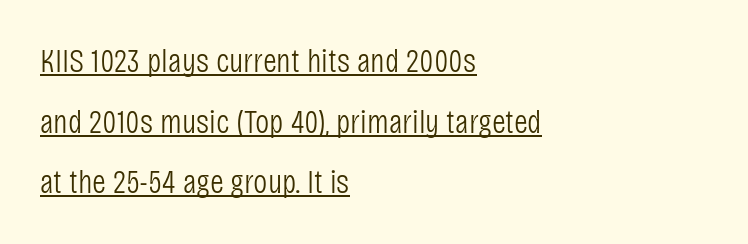
The image shows 34 px light, condensed sans-serif type, upright; set left-aligned, line spacing 1.78x, normal letter spacing, underlined; low stroke contrast and a large x-height.
